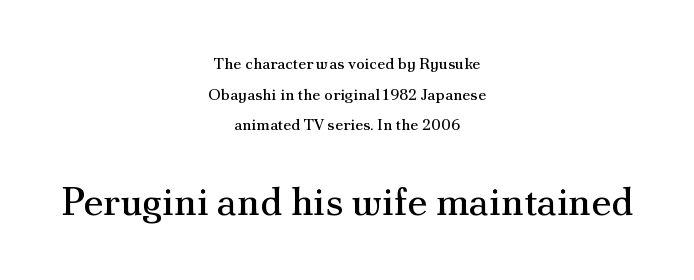
These lines are rendered in a variable-pitch font. Ascenders rise straight up at ninety degrees. Is the lower block the larger one? Yes — the lower block carries the bigger type. The words here are not underlined. Alignment: centered. The horizontal fit of the characters is conventional and even.
